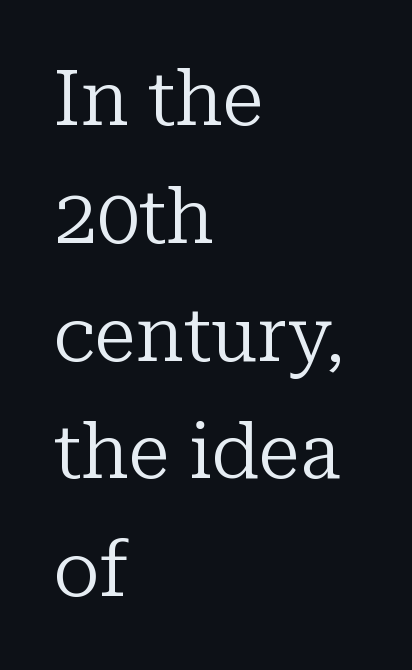
Q: Is the text bold? A: No.
Q: Is the text italic (slanted)? A: No, it is upright.
Q: Is the typeface a serif or a sans-serif typeface? A: Serif.
Q: Is the text underlined? A: No.
Q: How is the paragraph aligned? A: Left-aligned.
Q: Is the spacing between letters normal or unusually wide? A: Normal.
Q: Is the spacing between lines tight, normal or loose? A: Normal.
Q: Width (condensed, normal, or wide)? A: Normal.
Q: Stroke contrast? A: Low.
Q: x-height? A: Medium.
Q: Monospaced? A: No.
